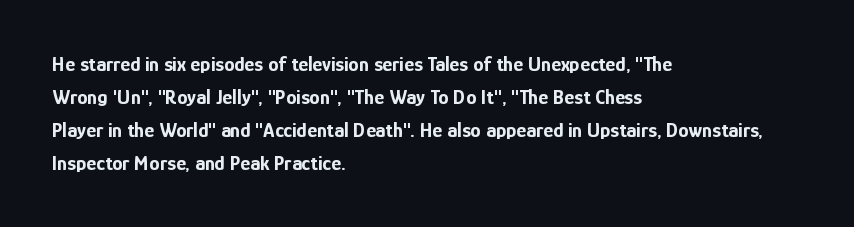
{"italic": "no", "bold": "yes", "underline": "no", "align": "left", "line_spacing": "normal", "line_spacing_ratio": 1.57, "letter_spacing": "normal", "letter_spacing_em": 0.0, "glyph_px": 21}
